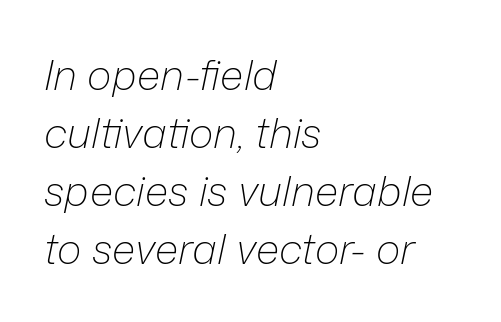
The image shows 42 px light type, italic (leaning right); set left-aligned, normal line spacing (1.38x), normal letter spacing, not underlined; low stroke contrast and a medium x-height.
